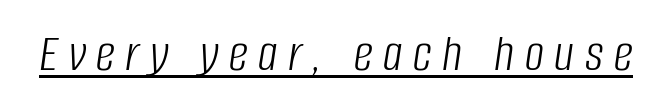
{"italic": "yes", "lean": "right", "slant_degrees": 8, "bold": "no", "weight": "light", "width": "condensed", "stroke_contrast": "low", "x_height": "large", "monospaced": "no", "underline": "yes", "letter_spacing": "wide", "letter_spacing_em": 0.2, "glyph_px": 54}
